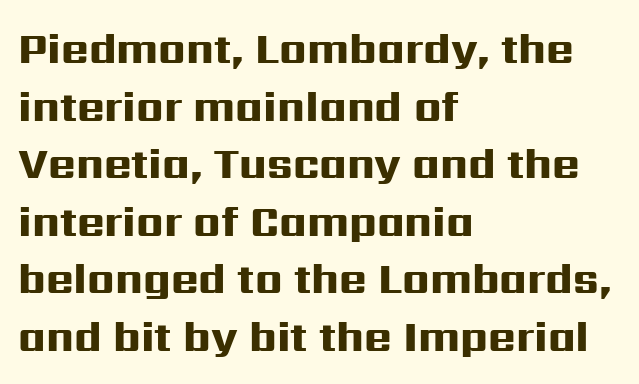
The image shows 42 px heavy, wide sans-serif type, upright; set left-aligned, normal line spacing (1.37x), normal letter spacing, not underlined; high stroke contrast and a medium x-height.
